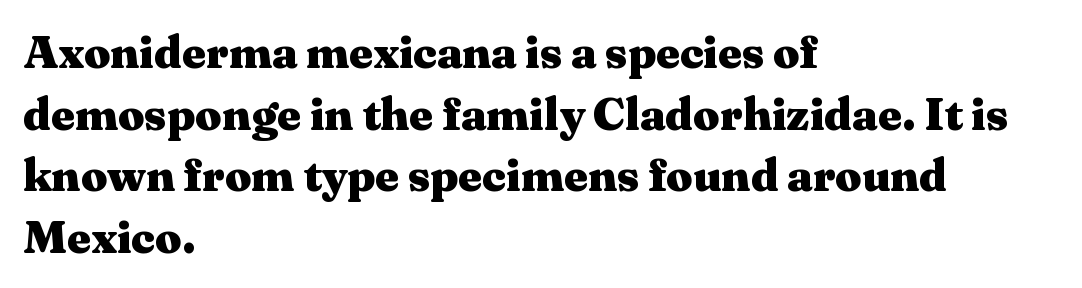
{"serif": "yes", "italic": "no", "bold": "yes", "weight": "heavy", "width": "wide", "stroke_contrast": "medium", "x_height": "medium", "monospaced": "no", "underline": "no", "align": "left", "line_spacing": "normal", "line_spacing_ratio": 1.34, "letter_spacing": "normal", "letter_spacing_em": 0.0, "glyph_px": 46}
